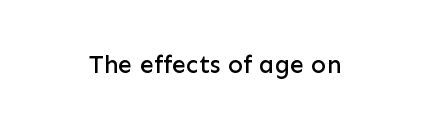
The image shows 25 px text type, upright; set normal letter spacing, not underlined.
